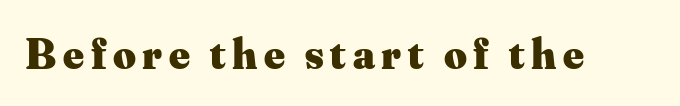
Q: Is the text bold? A: Yes.
Q: Is the text italic (slanted)? A: No, it is upright.
Q: Is the typeface a serif or a sans-serif typeface? A: Serif.
Q: Is the text underlined? A: No.
Q: Width (condensed, normal, or wide)? A: Normal.
Q: Stroke contrast? A: Medium.
Q: x-height? A: Small.
Q: Monospaced? A: No.
